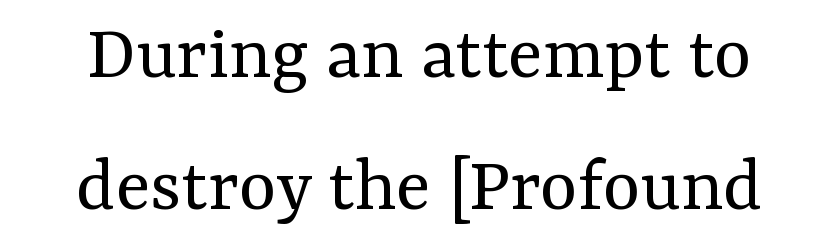
The image shows 80 px regular-weight serif type, upright; set normal line spacing (1.65x), normal letter spacing, not underlined; medium stroke contrast and a medium x-height.
